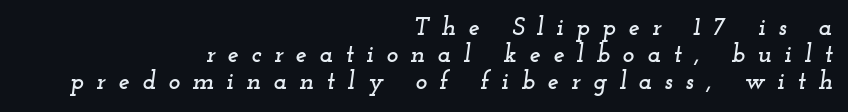
Q: Is the text italic (slanted)? A: Yes, it leans right by about 12 degrees.
Q: Is the text underlined? A: No.
Q: How is the paragraph aligned? A: Right-aligned.
Q: Is the spacing between letters normal or unusually wide? A: Unusually wide.
Q: Is the spacing between lines tight, normal or loose? A: Tight.
